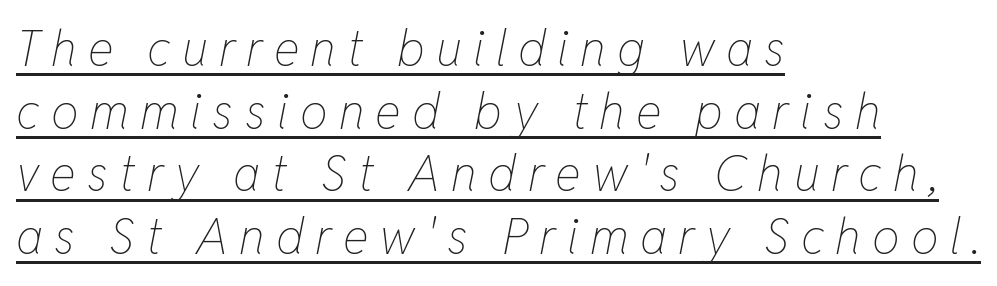
Q: Is the text bold? A: No.
Q: Is the text italic (slanted)? A: Yes, it leans right by about 11 degrees.
Q: Is the text underlined? A: Yes.
Q: How is the paragraph aligned? A: Left-aligned.
Q: Is the spacing between letters normal or unusually wide? A: Unusually wide.
Q: Is the spacing between lines tight, normal or loose? A: Normal.
Q: Width (condensed, normal, or wide)? A: Condensed.
Q: Stroke contrast? A: Low.
Q: x-height? A: Medium.
Q: Monospaced? A: No.
